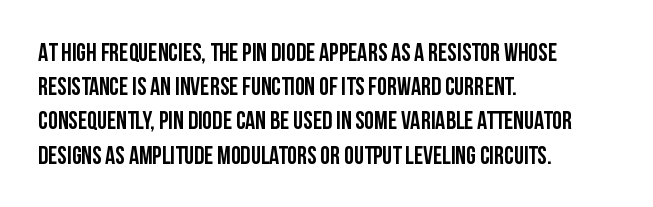
The lettering holds an erect, upright posture throughout. Nobody drew a line under any word here. This rendering uses left alignment, leaving the right contour irregular. Each new line begins a customary step beneath the previous one. Students, note that the glyphs here touch the page at normal intervals.
